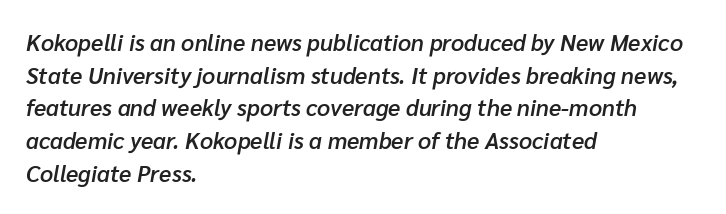
Q: Is the text bold? A: Semi-bold.
Q: Is the text italic (slanted)? A: Yes, it leans right by about 10 degrees.
Q: Is the text underlined? A: No.
Q: How is the paragraph aligned? A: Left-aligned.
Q: Is the spacing between letters normal or unusually wide? A: Normal.
Q: Is the spacing between lines tight, normal or loose? A: Normal.
